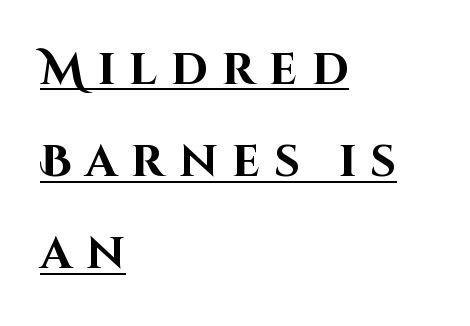
Like a heading marked for emphasis, these lines bear an underscore. Reading down the column, the eye jumps a long way to each next line. The font is running at its bold setting. Every row of glyphs begins at an identical x-position on the left.
